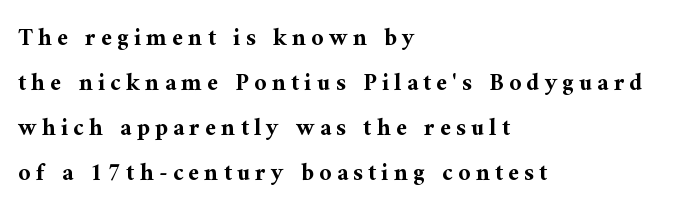
Q: Is the text bold? A: Yes.
Q: Is the text italic (slanted)? A: No, it is upright.
Q: Is the text underlined? A: No.
Q: How is the paragraph aligned? A: Left-aligned.
Q: Is the spacing between letters normal or unusually wide? A: Unusually wide.
